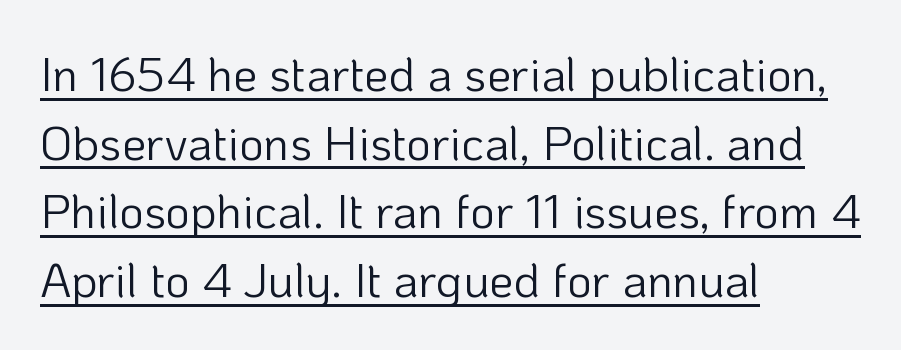
Q: Is the text bold? A: No.
Q: Is the text italic (slanted)? A: No, it is upright.
Q: Is the typeface a serif or a sans-serif typeface? A: Sans-serif.
Q: Is the text underlined? A: Yes.
Q: How is the paragraph aligned? A: Left-aligned.
Q: Is the spacing between letters normal or unusually wide? A: Normal.
Q: Is the spacing between lines tight, normal or loose? A: Normal.
Q: Width (condensed, normal, or wide)? A: Normal.
Q: Stroke contrast? A: Low.
Q: x-height? A: Medium.
Q: Monospaced? A: No.
